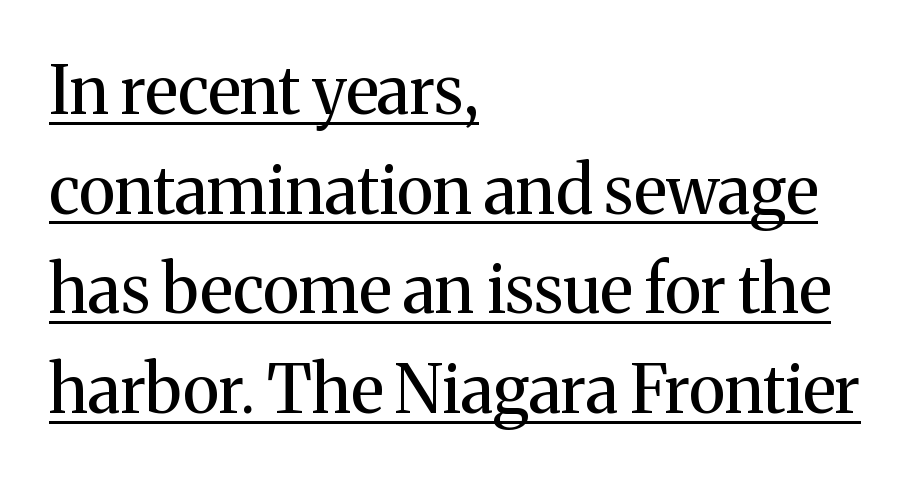
A typesetter would call this proportional, since set widths differ per character. This rendering employs a face with finishing strokes, i.e., a serif. Line beginnings align vertically; line endings do not. Vertical stems look standard width or narrower in stroke.
